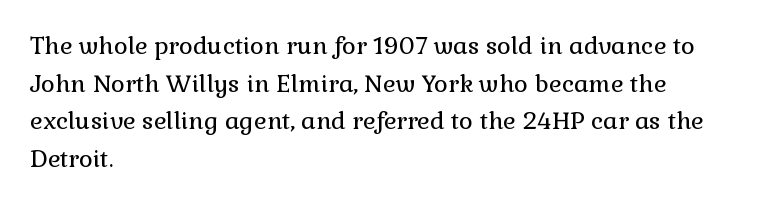
The setting favours the left margin, as ordinary paragraphs usually do. The face looks like a standard text weight, possibly lighter. Each row of text sits above clean, open space. Posture: straight, roman, zero tilt.
